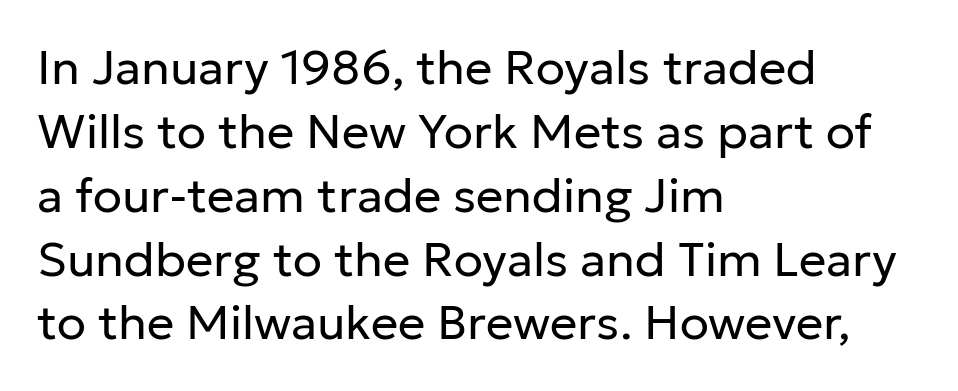
Q: Is the text bold? A: No.
Q: Is the text italic (slanted)? A: No, it is upright.
Q: Is the typeface a serif or a sans-serif typeface? A: Sans-serif.
Q: Is the text underlined? A: No.
Q: How is the paragraph aligned? A: Left-aligned.
Q: Is the spacing between letters normal or unusually wide? A: Normal.
Q: Is the spacing between lines tight, normal or loose? A: Normal.
Q: Width (condensed, normal, or wide)? A: Normal.
Q: Stroke contrast? A: Low.
Q: x-height? A: Medium.
Q: Monospaced? A: No.
